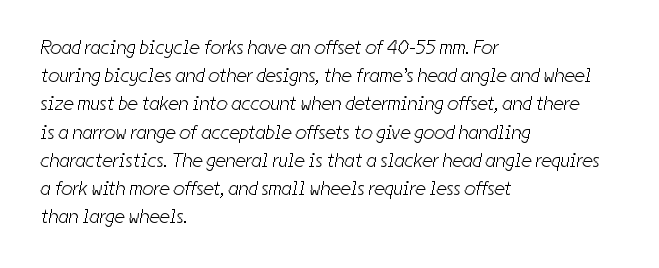
{"bold": "no", "underline": "no", "align": "left", "line_spacing": "normal", "line_spacing_ratio": 1.41, "letter_spacing": "normal", "letter_spacing_em": 0.0, "glyph_px": 20}
